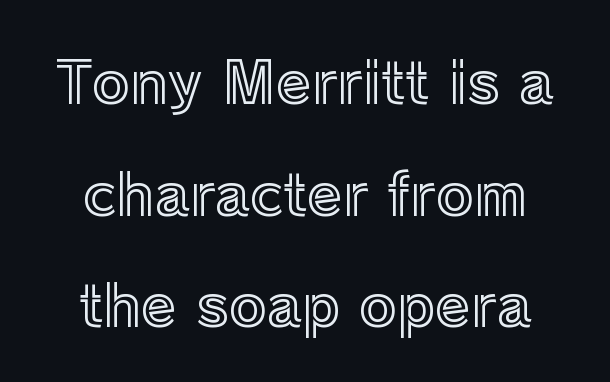
{"italic": "no", "width": "normal", "x_height": "medium", "monospaced": "no", "underline": "no", "align": "center", "line_spacing": "loose", "line_spacing_ratio": 1.96, "letter_spacing": "normal", "letter_spacing_em": 0.0, "glyph_px": 57}
